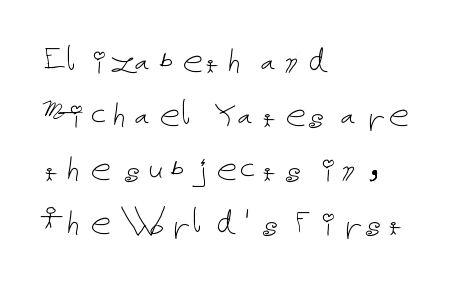
{"italic": "no", "bold": "no", "weight": "thin", "width": "normal", "stroke_contrast": "low", "x_height": "medium", "underline": "no", "align": "left", "line_spacing": "normal", "line_spacing_ratio": 1.32, "letter_spacing": "normal", "letter_spacing_em": 0.0, "glyph_px": 41}
